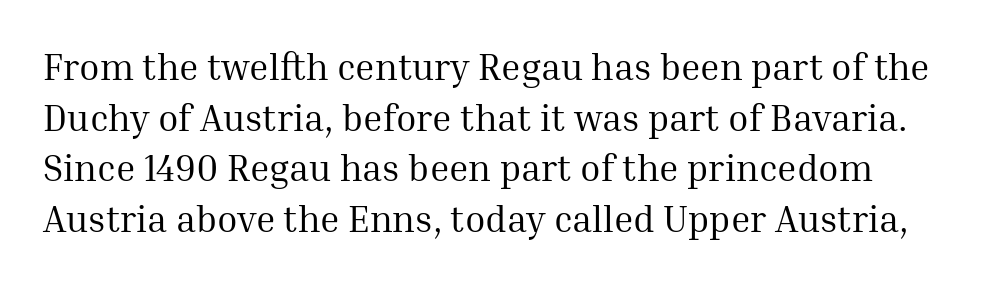
The image shows 37 px regular-weight serif type, upright; set normal line spacing (1.37x), normal letter spacing, not underlined; medium stroke contrast and a medium x-height.
